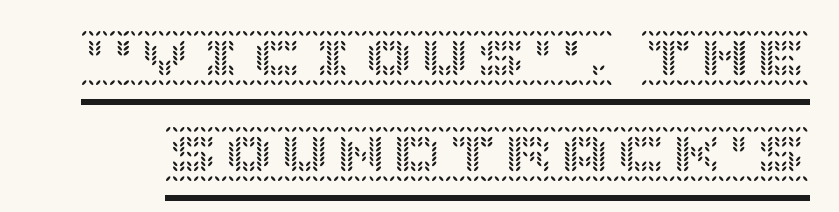
Q: Is the text italic (slanted)? A: No, it is upright.
Q: Is the text underlined? A: Yes.
Q: Is the spacing between letters normal or unusually wide? A: Normal.
Q: Width (condensed, normal, or wide)? A: Normal.
Q: x-height? A: Large.
